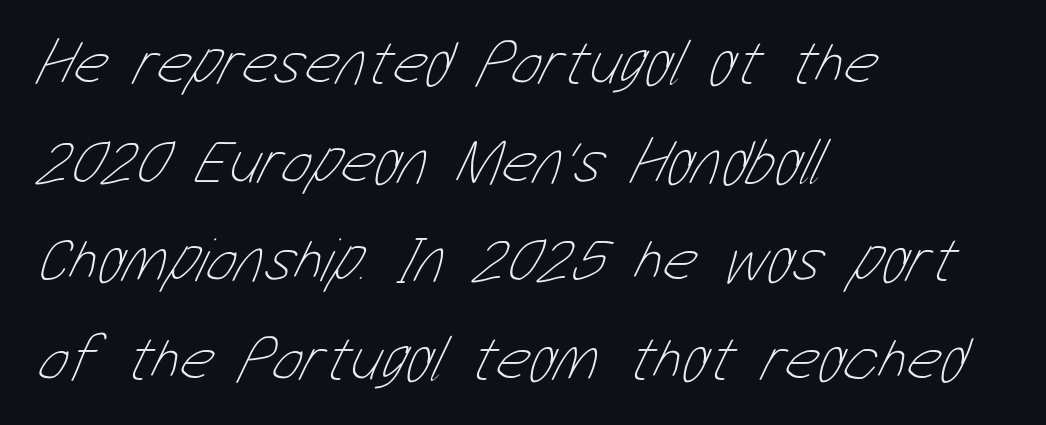
Q: Is the text bold? A: No.
Q: Is the text underlined? A: No.
Q: How is the paragraph aligned? A: Left-aligned.
Q: Is the spacing between letters normal or unusually wide? A: Normal.
Q: Is the spacing between lines tight, normal or loose? A: Normal.
Q: Width (condensed, normal, or wide)? A: Condensed.
Q: Stroke contrast? A: Low.
Q: x-height? A: Medium.
Q: Monospaced? A: No.
